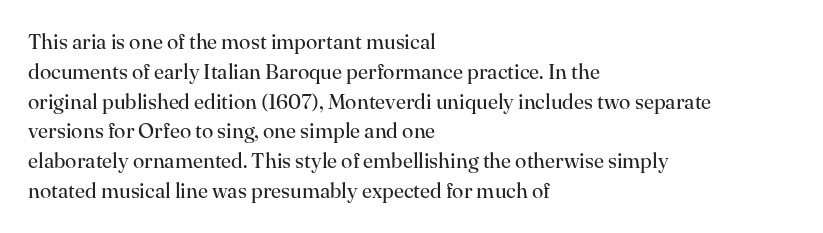
{"italic": "no", "bold": "no", "underline": "no", "align": "left", "line_spacing": "normal", "line_spacing_ratio": 1.42, "letter_spacing": "normal", "letter_spacing_em": 0.0, "glyph_px": 21}
